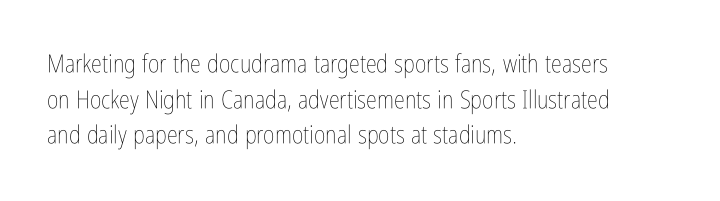
Q: Is the text bold? A: No.
Q: Is the text italic (slanted)? A: No, it is upright.
Q: Is the text underlined? A: No.
Q: How is the paragraph aligned? A: Left-aligned.
Q: Is the spacing between letters normal or unusually wide? A: Normal.
Q: Is the spacing between lines tight, normal or loose? A: Normal.
